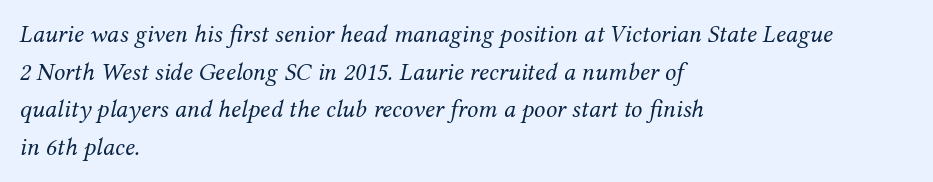
Q: Is the text bold? A: No.
Q: Is the text italic (slanted)? A: Yes, it leans right by about 12 degrees.
Q: Is the text underlined? A: No.
Q: How is the paragraph aligned? A: Left-aligned.
Q: Is the spacing between letters normal or unusually wide? A: Normal.
Q: Is the spacing between lines tight, normal or loose? A: Normal.
